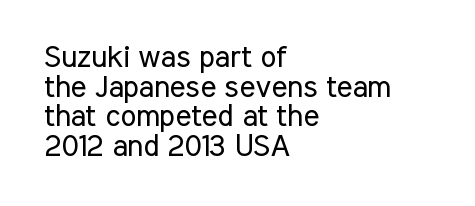
Beneath every word, the page is bare. Looks like regular typesetting: each glyph gets only the width it needs. Is the letter spacing exaggerated? No — it looks like the ordinary default. Does the type have serifs? No, each stem ends abruptly.
